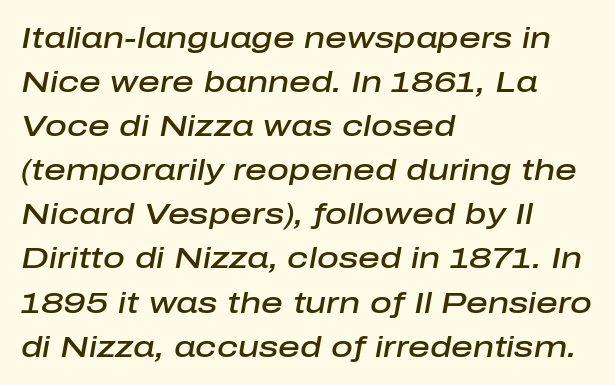
{"italic": "yes", "lean": "right", "slant_degrees": 10, "bold": "semi", "weight": "semibold", "width": "normal", "stroke_contrast": "low", "x_height": "medium", "monospaced": "no", "underline": "no", "align": "left", "line_spacing": "normal", "line_spacing_ratio": 1.47, "letter_spacing": "normal", "letter_spacing_em": 0.0, "glyph_px": 30}
